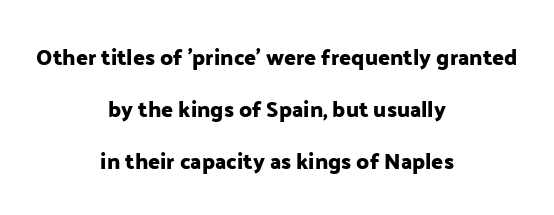
Check the space under the baseline: it is left empty. The letters stand straight up with perfectly vertical stems. Horizontally, the lines are justified to the midpoint only. Regarding leading, the lines here are spaced well apart. How are the letters spaced? Ordinarily, with no added tracking.
